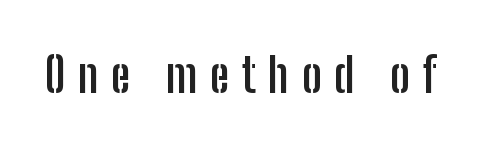
These lines are rendered in a variable-pitch font. Set as a true bold cut, around the 700 mark. In terms of letterspacing, this is a distinctly airy, spread setting. These lines were composed using upright roman letters.
